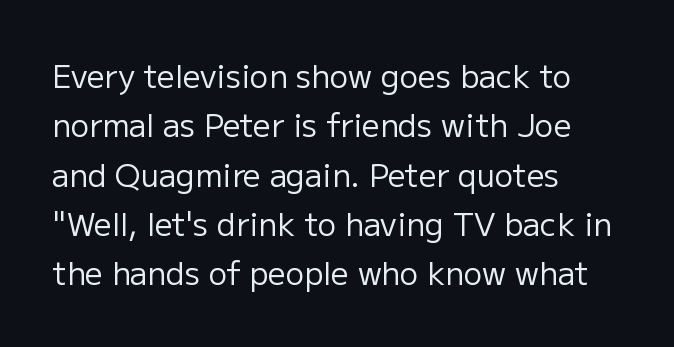
Q: Is the text bold? A: No.
Q: Is the text italic (slanted)? A: No, it is upright.
Q: Is the typeface a serif or a sans-serif typeface? A: Sans-serif.
Q: Is the text underlined? A: No.
Q: How is the paragraph aligned? A: Left-aligned.
Q: Is the spacing between letters normal or unusually wide? A: Normal.
Q: Is the spacing between lines tight, normal or loose? A: Normal.
Q: Width (condensed, normal, or wide)? A: Normal.
Q: Stroke contrast? A: Low.
Q: x-height? A: Medium.
Q: Monospaced? A: No.
